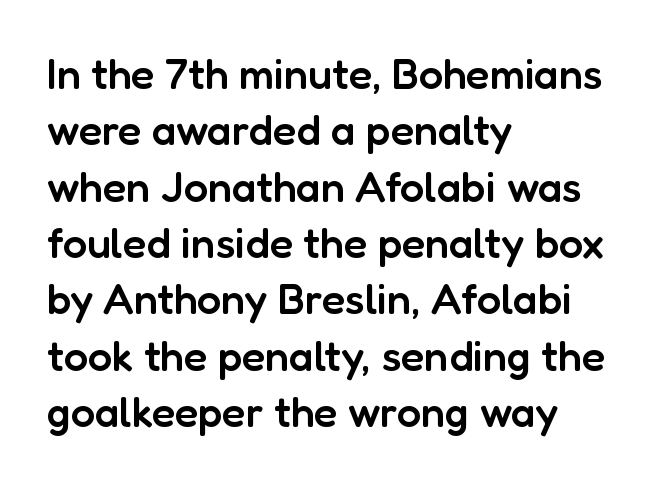
The passage is arranged the way most books set body copy — flush left. Bold? Not quite — semibold, heavier than regular but stopping short. Notice how descenders clear the ascenders below comfortably — that's standard leading. Posture: straight, roman, zero tilt.
